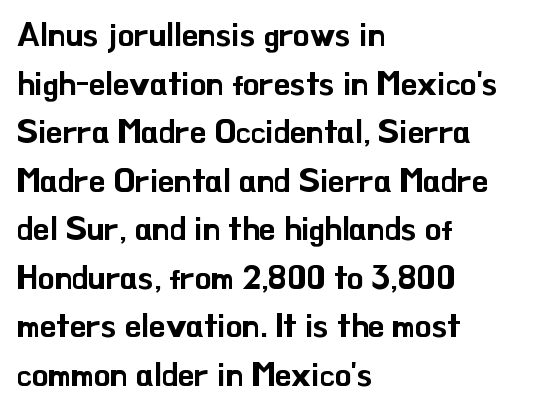
Q: Is the text italic (slanted)? A: No, it is upright.
Q: Is the typeface a serif or a sans-serif typeface? A: Sans-serif.
Q: Is the text underlined? A: No.
Q: How is the paragraph aligned? A: Left-aligned.
Q: Is the spacing between letters normal or unusually wide? A: Normal.
Q: Is the spacing between lines tight, normal or loose? A: Normal.
Q: Width (condensed, normal, or wide)? A: Normal.
Q: Stroke contrast? A: Low.
Q: x-height? A: Small.
Q: Monospaced? A: No.
